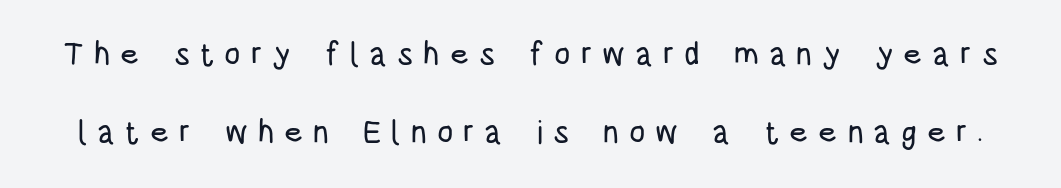
Q: Is the text italic (slanted)? A: No, it is upright.
Q: Is the typeface a serif or a sans-serif typeface? A: Sans-serif.
Q: Is the text underlined? A: No.
Q: Is the spacing between letters normal or unusually wide? A: Unusually wide.
Q: Is the spacing between lines tight, normal or loose? A: Loose.
Q: Width (condensed, normal, or wide)? A: Condensed.
Q: Stroke contrast? A: Low.
Q: x-height? A: Large.
Q: Monospaced? A: No.
